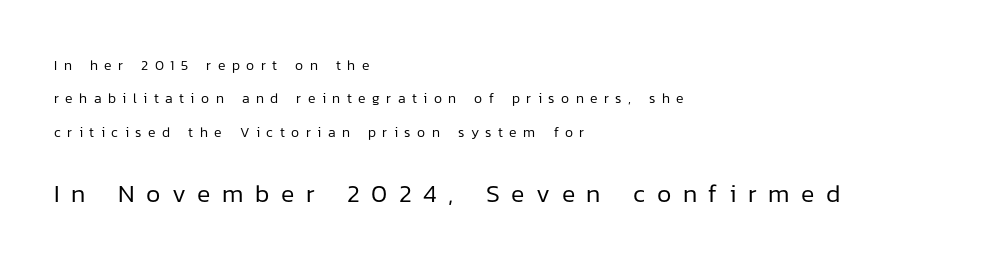
The specimen omits any rule beneath the text block's lines. Glyph-to-glyph distance is far greater than everyday printed text. The designer gave the closing block more size than the opening block. Regarding leading, the lines here are spaced well apart.
